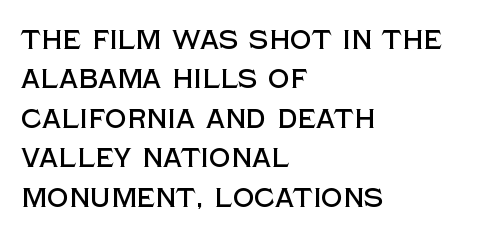
Q: Is the text italic (slanted)? A: No, it is upright.
Q: Is the text underlined? A: No.
Q: How is the paragraph aligned? A: Left-aligned.
Q: Is the spacing between letters normal or unusually wide? A: Normal.
Q: Is the spacing between lines tight, normal or loose? A: Normal.
